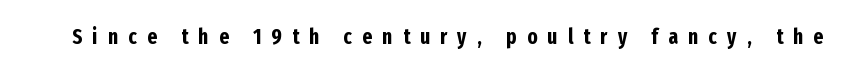
Q: Is the text bold? A: Yes.
Q: Is the text italic (slanted)? A: No, it is upright.
Q: Is the text underlined? A: No.
Q: Is the spacing between letters normal or unusually wide? A: Unusually wide.
